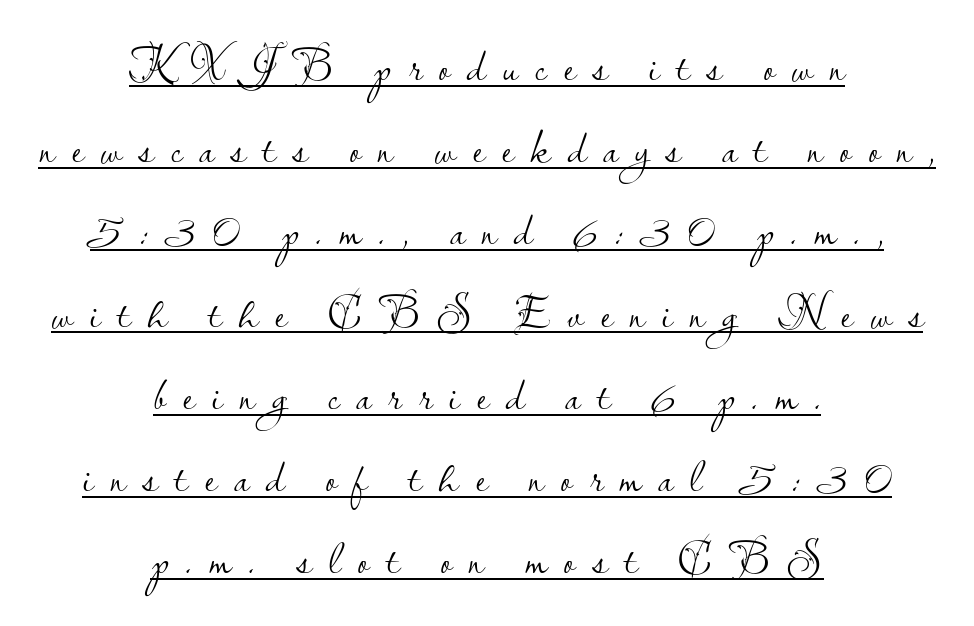
The image shows 47 px light sans-serif type; set centered, line spacing 1.75x, unusually wide letter spacing (+0.36 em), underlined; low stroke contrast and a small x-height.
